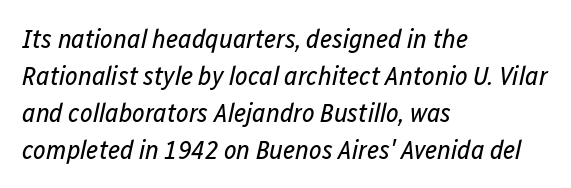
{"italic": "yes", "lean": "right", "slant_degrees": 12, "bold": "no", "underline": "no", "align": "left", "line_spacing": "normal", "line_spacing_ratio": 1.37, "letter_spacing": "normal", "letter_spacing_em": 0.0, "glyph_px": 27}
